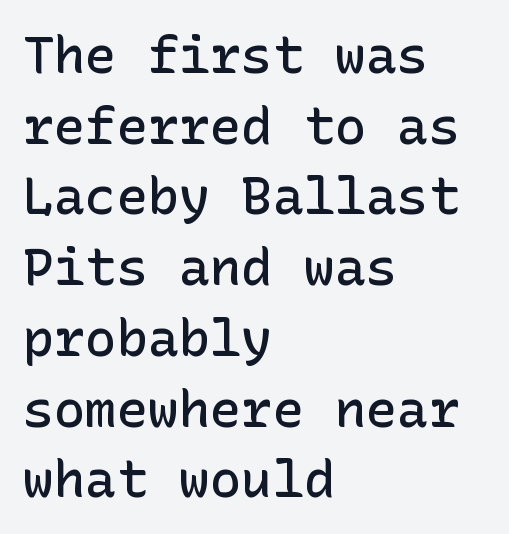
{"serif": "no", "italic": "no", "bold": "semi", "weight": "semibold", "width": "normal", "stroke_contrast": "low", "x_height": "medium", "underline": "no", "align": "left", "line_spacing": "normal", "line_spacing_ratio": 1.36, "letter_spacing": "normal", "letter_spacing_em": 0.0, "glyph_px": 52}
